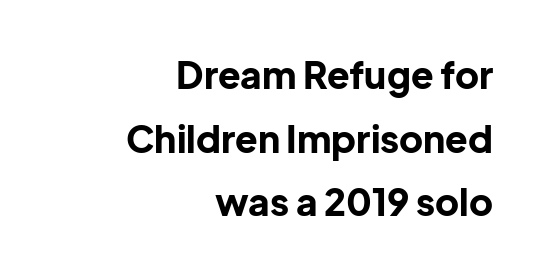
This rendering uses right alignment, leaving the left contour irregular. The area under the type is left untouched. Posture: upright roman. Classification — sans serif.
